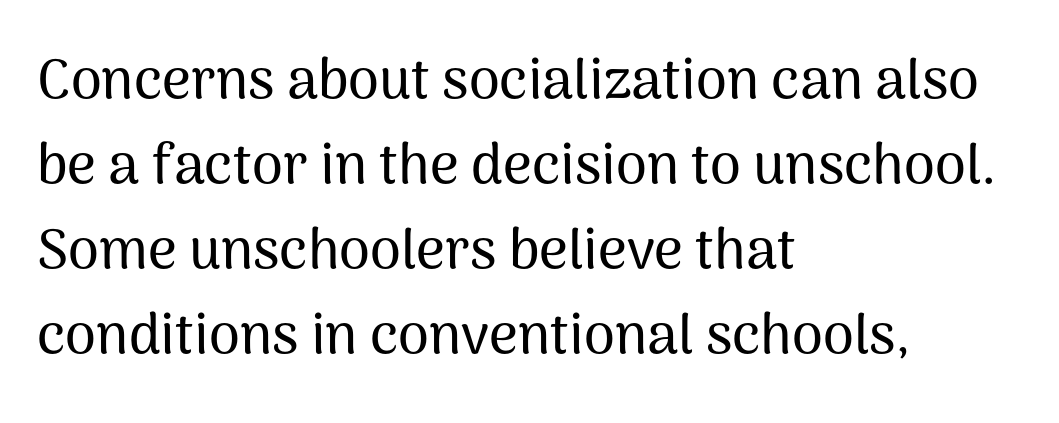
Q: Is the text italic (slanted)? A: No, it is upright.
Q: Is the typeface a serif or a sans-serif typeface? A: Sans-serif.
Q: Is the text underlined? A: No.
Q: How is the paragraph aligned? A: Left-aligned.
Q: Is the spacing between letters normal or unusually wide? A: Normal.
Q: Is the spacing between lines tight, normal or loose? A: Normal.
Q: Width (condensed, normal, or wide)? A: Normal.
Q: Stroke contrast? A: Medium.
Q: x-height? A: Medium.
Q: Monospaced? A: No.
